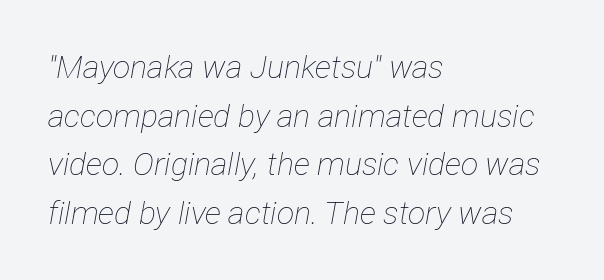
The image shows 32 px thin, condensed type, italic (leaning right); set left-aligned, normal line spacing (1.52x), normal letter spacing, not underlined; low stroke contrast and a medium x-height.
